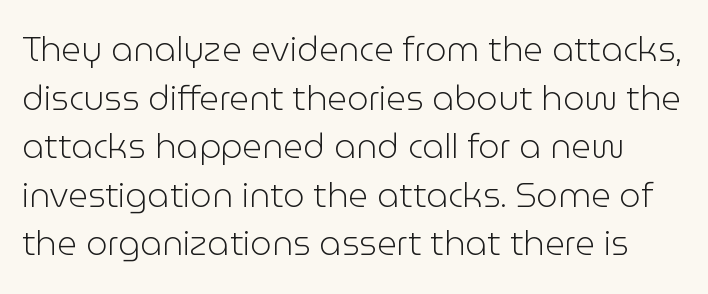
{"serif": "no", "italic": "no", "bold": "no", "weight": "light", "width": "normal", "stroke_contrast": "low", "x_height": "medium", "monospaced": "no", "underline": "no", "line_spacing": "normal", "line_spacing_ratio": 1.43, "letter_spacing": "normal", "letter_spacing_em": 0.0, "glyph_px": 34}
